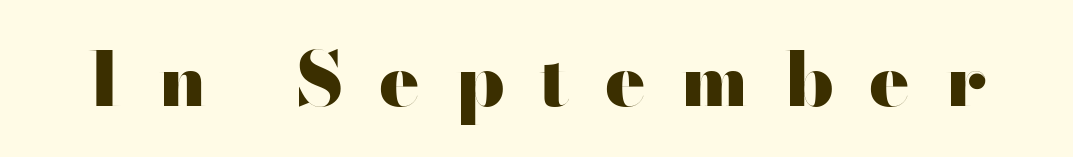
The image shows 75 px heavy, wide sans-serif type, upright; set unusually wide letter spacing (+0.47 em), not underlined; high stroke contrast and a small x-height.
